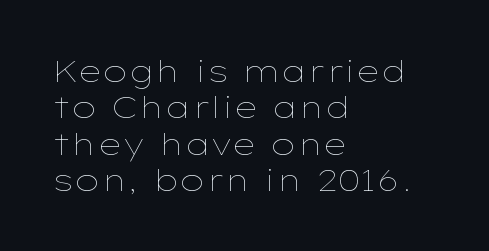
The image shows 30 px thin, wide type, upright; set left-aligned, line spacing 1.21x, normal letter spacing, not underlined; low stroke contrast and a medium x-height.
